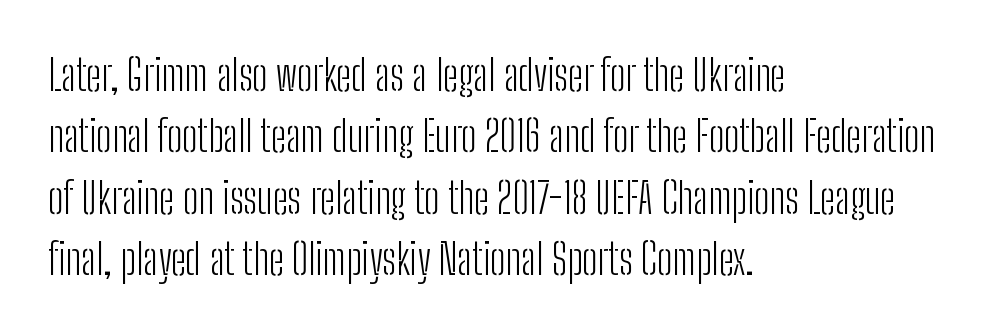
{"serif": "no", "italic": "no", "bold": "no", "weight": "light", "width": "condensed", "stroke_contrast": "low", "x_height": "medium", "monospaced": "no", "underline": "no", "align": "left", "line_spacing": "normal", "line_spacing_ratio": 1.43, "letter_spacing": "normal", "letter_spacing_em": 0.0, "glyph_px": 43}
